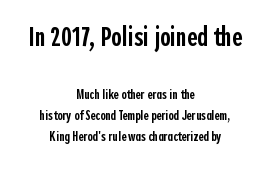
The image shows 28 px semibold, condensed sans-serif type, upright; set centered, normal line spacing (1.49x), normal letter spacing, not underlined; the first (top) block is 2.0x larger; a medium x-height.
